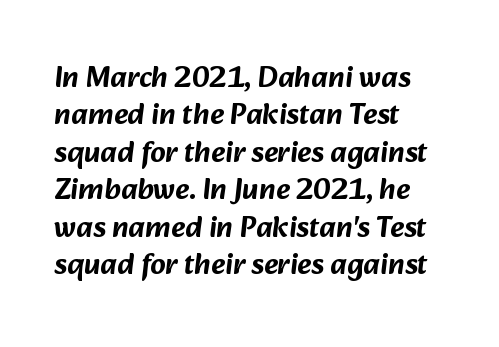
{"serif": "no", "width": "normal", "stroke_contrast": "low", "x_height": "medium", "monospaced": "no", "underline": "no", "align": "left", "line_spacing": "normal", "line_spacing_ratio": 1.25, "letter_spacing": "normal", "letter_spacing_em": 0.0, "glyph_px": 30}
